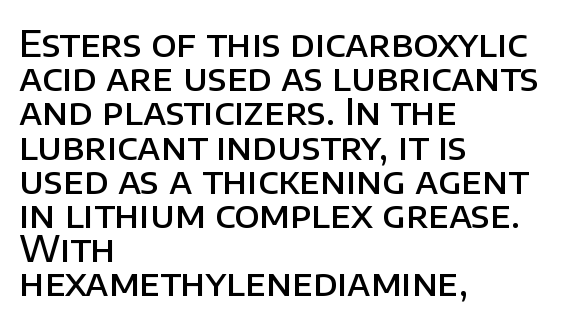
The image shows 36 px semibold sans-serif type, upright; set left-aligned, tight line spacing (0.95x), normal letter spacing, not underlined; low stroke contrast and a large x-height.
